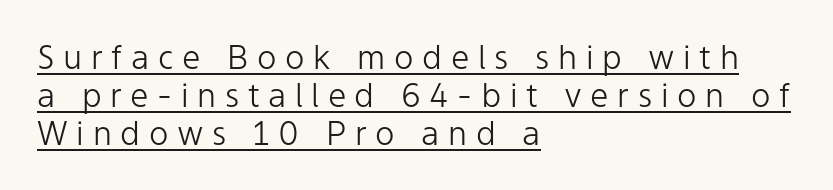
{"serif": "no", "italic": "no", "bold": "no", "weight": "light", "width": "normal", "stroke_contrast": "low", "x_height": "medium", "monospaced": "no", "underline": "yes", "align": "left", "line_spacing": "tight", "line_spacing_ratio": 1.15, "letter_spacing": "wide", "letter_spacing_em": 0.26, "glyph_px": 33}
